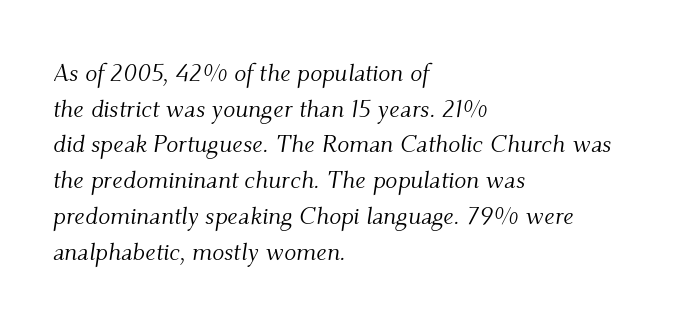
Q: Is the text bold? A: No.
Q: Is the text italic (slanted)? A: Yes, it leans right by about 9 degrees.
Q: Is the text underlined? A: No.
Q: How is the paragraph aligned? A: Left-aligned.
Q: Is the spacing between letters normal or unusually wide? A: Normal.
Q: Is the spacing between lines tight, normal or loose? A: Normal.
